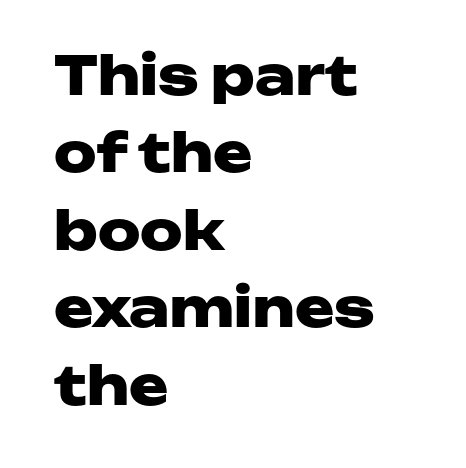
{"serif": "no", "italic": "no", "bold": "yes", "weight": "heavy", "width": "wide", "stroke_contrast": "low", "x_height": "medium", "monospaced": "no", "underline": "no", "align": "left", "line_spacing": "normal", "line_spacing_ratio": 1.46, "letter_spacing": "normal", "letter_spacing_em": 0.0, "glyph_px": 53}
